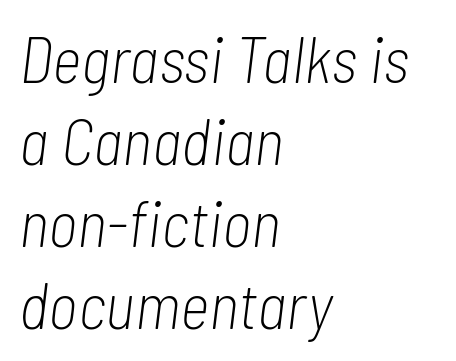
{"italic": "yes", "lean": "right", "slant_degrees": 7, "bold": "no", "weight": "light", "width": "condensed", "stroke_contrast": "low", "x_height": "medium", "monospaced": "no", "underline": "no", "align": "left", "line_spacing": "normal", "line_spacing_ratio": 1.28, "letter_spacing": "normal", "letter_spacing_em": 0.0, "glyph_px": 64}
